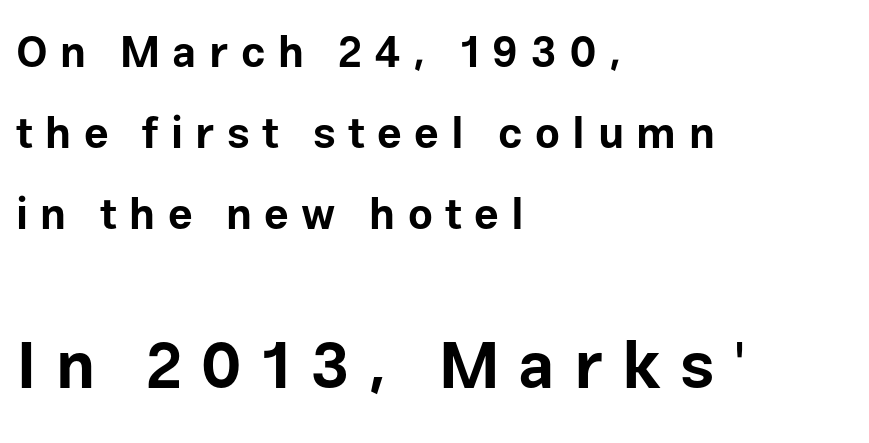
The image shows 65 px bold sans-serif type, upright; set left-aligned, line spacing 1.88x, unusually wide letter spacing (+0.29 em), not underlined; the second (bottom) block is 1.51x larger; low stroke contrast and a medium x-height.
